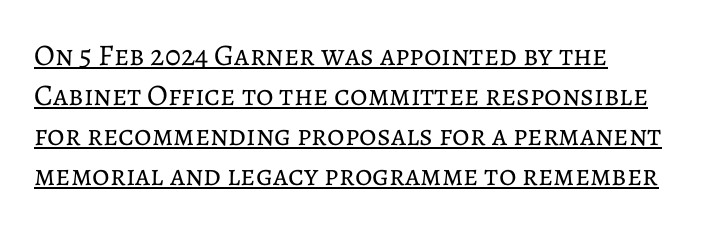
Q: Is the text bold? A: No.
Q: Is the text italic (slanted)? A: No, it is upright.
Q: Is the text underlined? A: Yes.
Q: How is the paragraph aligned? A: Left-aligned.
Q: Is the spacing between letters normal or unusually wide? A: Normal.
Q: Is the spacing between lines tight, normal or loose? A: Normal.
Q: Width (condensed, normal, or wide)? A: Normal.
Q: Stroke contrast? A: Low.
Q: x-height? A: Medium.
Q: Monospaced? A: No.
